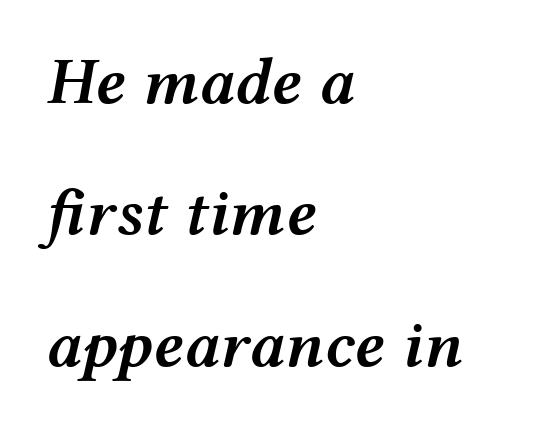
Honestly, there is no underline to notice here at all. Line starts are locked; line ends wander. How are the letters spaced? Ordinarily, with no added tracking. This is moderately heavy type, rendered in semibold.
